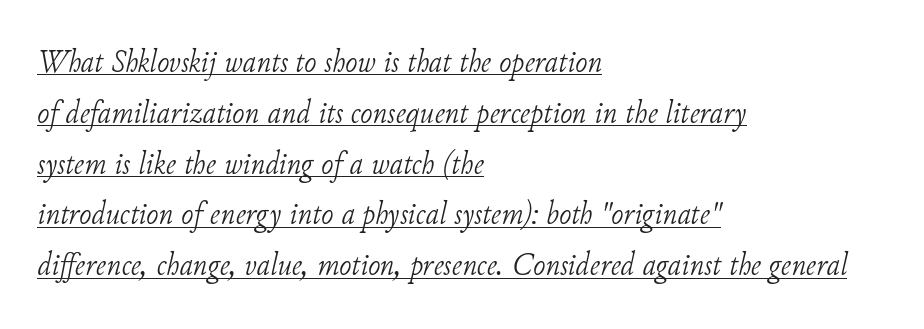
The leading is moderate, giving the passage an even texture. The rendering keeps characters at their native spacing. Weight: regular or lighter. Every character sits at an angle, as italics do. These lines stack with their left ends in a neat column. Here the designer chose a conventional face with non-uniform glyph widths.
